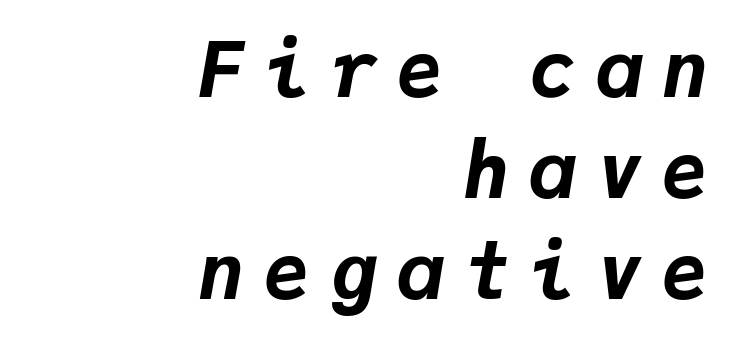
It's the slanting kind of type. Here the glyphs are tracked loosely, breaking word shapes into spaced letters. One glance says typical: line gaps are just what's usual. Bold? Absolutely — the strokes are thick and heavy. Fixed-width glyphs throughout — classic coding-font behaviour.
